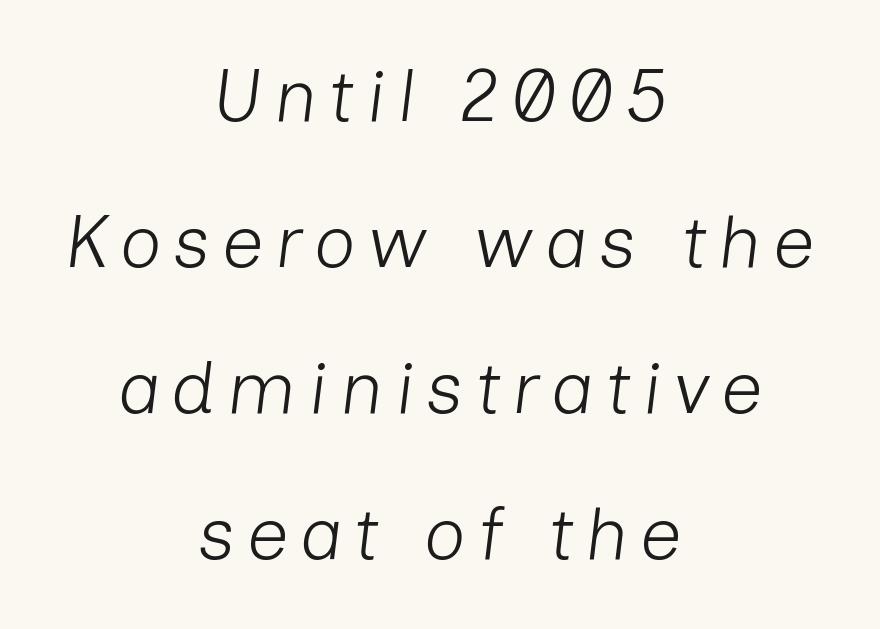
The image shows 73 px light type, italic (leaning right); set centered, loose line spacing (2.0x), not underlined; low stroke contrast and a medium x-height.
